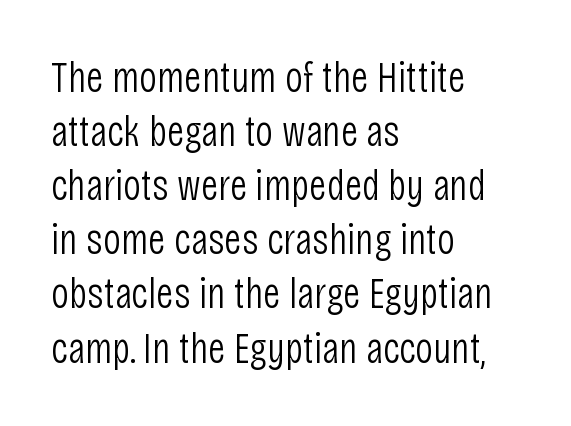
Every stem runs plumb, perpendicular to the baseline. This rendering leaves character spacing at its baseline value. Visually the block forms a straight wall on the left and a jagged coastline on the right. Grotesque or geometric, the face here clearly has no serifs.
